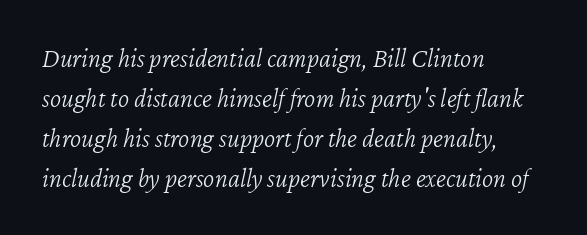
{"italic": "yes", "lean": "right", "slant_degrees": 12, "bold": "no", "underline": "no", "align": "left", "line_spacing": "normal", "line_spacing_ratio": 1.48, "letter_spacing": "normal", "letter_spacing_em": 0.0, "glyph_px": 27}
